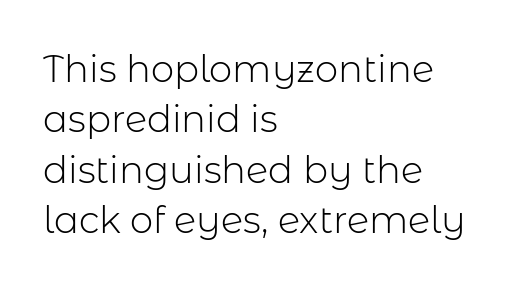
The passage shown stacks its lines at a standard gap. A typesetter would call this proportional, since set widths differ per character. Unmarked baselines from the first word to the last. Style check: upright. Nope, no serifs anywhere on these letters.
